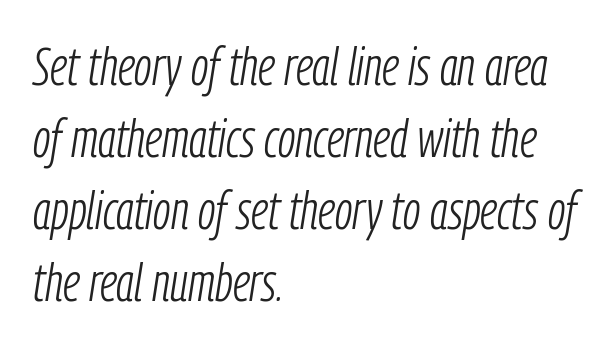
{"italic": "yes", "lean": "right", "slant_degrees": 9, "bold": "no", "weight": "light", "width": "condensed", "stroke_contrast": "low", "x_height": "medium", "monospaced": "no", "underline": "no", "align": "left", "line_spacing": "normal", "line_spacing_ratio": 1.36, "letter_spacing": "normal", "letter_spacing_em": 0.0, "glyph_px": 53}
